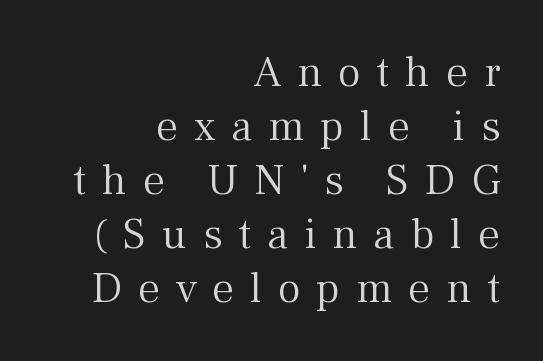
The image shows 44 px light serif type, upright; set right-aligned, line spacing 1.23x, unusually wide letter spacing (+0.36 em), not underlined; medium stroke contrast and a medium x-height.
